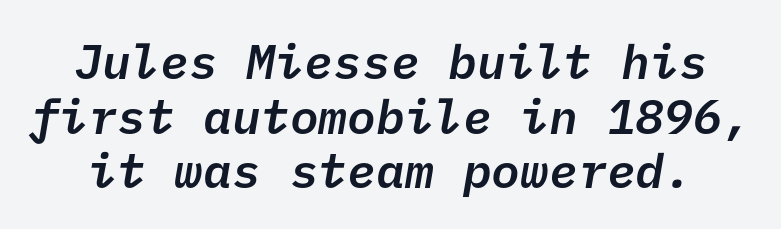
Rule under the text: the space is simply empty. What stands out about the letter spacing? Nothing — it is the standard amount. Cramped leading. A semibold gives these letters moderate extra thickness, short of bold.
